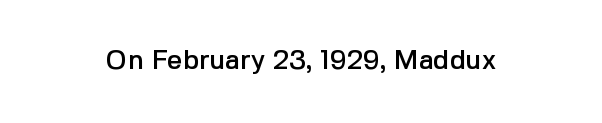
This rendering leaves character spacing at its baseline value. Has an underline been added? It has not. No italicization has been applied; the sample stays upright.
